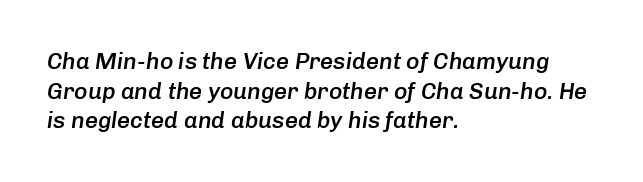
{"italic": "yes", "lean": "right", "slant_degrees": 8, "bold": "semi", "underline": "no", "align": "left", "line_spacing": "normal", "line_spacing_ratio": 1.29, "letter_spacing": "normal", "letter_spacing_em": 0.0, "glyph_px": 23}
